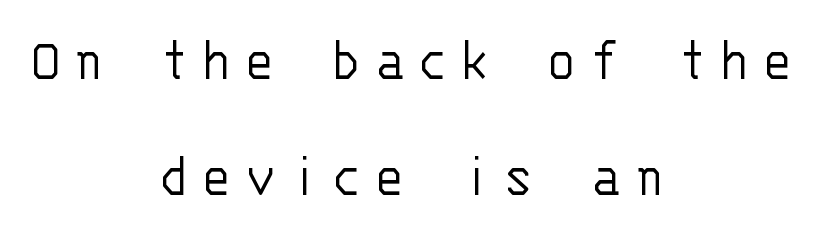
Descender tails drop into unmarked territory. Classification — sans serif. Does the copy run flush right? No — it is centered line by line. Weight: regular or lighter. Spacing verdict: monospaced, one width for all characters. No italicization has been applied; the sample stays upright.
